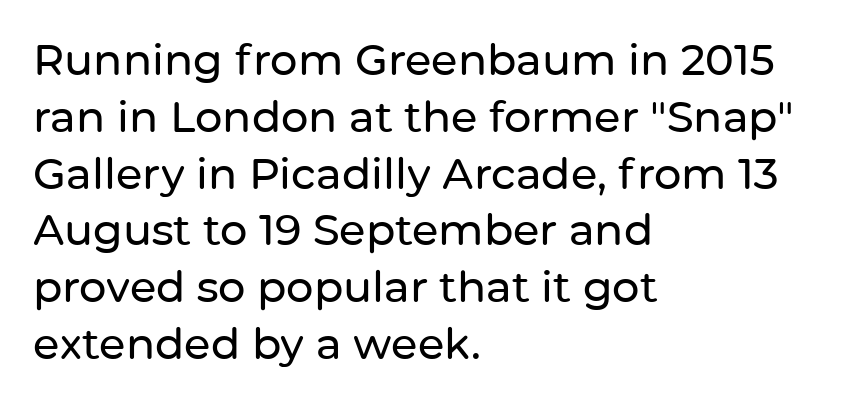
{"serif": "no", "italic": "no", "width": "normal", "stroke_contrast": "low", "x_height": "medium", "monospaced": "no", "underline": "no", "align": "left", "line_spacing": "normal", "line_spacing_ratio": 1.32, "letter_spacing": "normal", "letter_spacing_em": 0.0, "glyph_px": 43}
